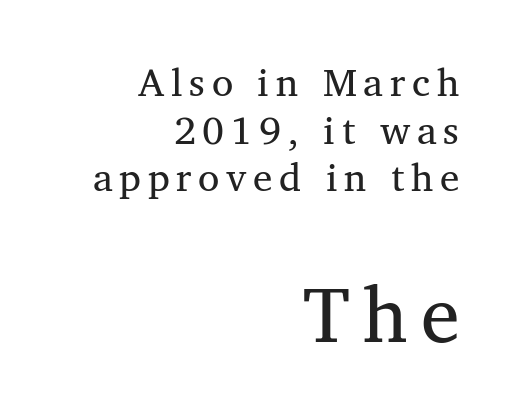
{"serif": "yes", "italic": "no", "bold": "no", "weight": "regular", "width": "normal", "stroke_contrast": "medium", "x_height": "medium", "monospaced": "no", "underline": "no", "align": "right", "line_spacing_ratio": 1.22, "larger_block": "second", "size_ratio": 2.0, "glyph_px": 78}
